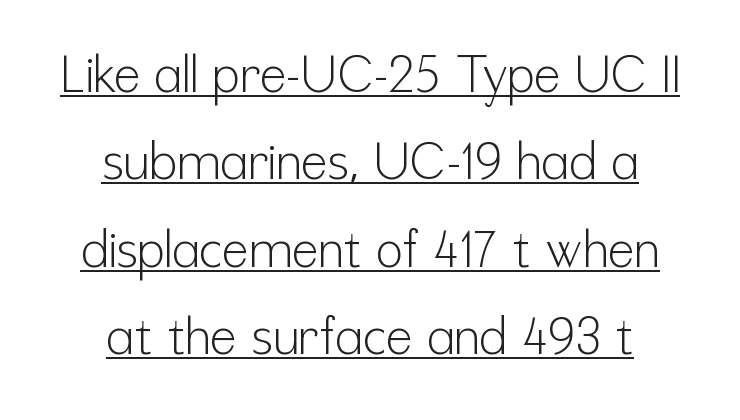
{"serif": "no", "italic": "no", "bold": "no", "weight": "light", "width": "condensed", "stroke_contrast": "low", "x_height": "medium", "monospaced": "no", "underline": "yes", "align": "center", "line_spacing_ratio": 1.75, "letter_spacing": "normal", "letter_spacing_em": 0.0, "glyph_px": 50}
